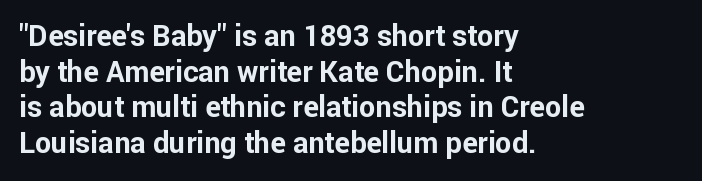
Q: Is the text bold? A: Yes.
Q: Is the text italic (slanted)? A: No, it is upright.
Q: Is the typeface a serif or a sans-serif typeface? A: Sans-serif.
Q: Is the text underlined? A: No.
Q: How is the paragraph aligned? A: Left-aligned.
Q: Is the spacing between letters normal or unusually wide? A: Normal.
Q: Width (condensed, normal, or wide)? A: Normal.
Q: Stroke contrast? A: Low.
Q: x-height? A: Medium.
Q: Monospaced? A: No.
